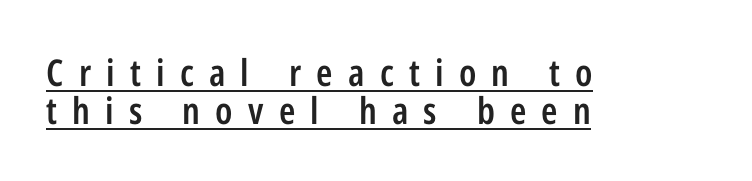
Q: Is the text bold? A: Semi-bold.
Q: Is the text italic (slanted)? A: No, it is upright.
Q: Is the typeface a serif or a sans-serif typeface? A: Sans-serif.
Q: Is the text underlined? A: Yes.
Q: How is the paragraph aligned? A: Left-aligned.
Q: Is the spacing between letters normal or unusually wide? A: Unusually wide.
Q: Is the spacing between lines tight, normal or loose? A: Tight.
Q: Width (condensed, normal, or wide)? A: Condensed.
Q: Stroke contrast? A: Low.
Q: x-height? A: Medium.
Q: Monospaced? A: No.
